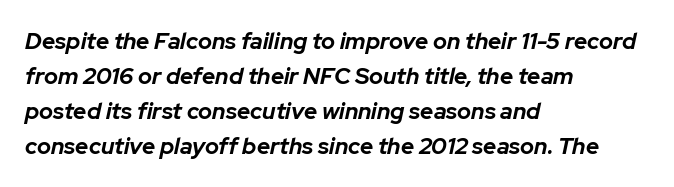
Q: Is the text bold? A: Yes.
Q: Is the text italic (slanted)? A: Yes, it leans right by about 12 degrees.
Q: Is the text underlined? A: No.
Q: How is the paragraph aligned? A: Left-aligned.
Q: Is the spacing between letters normal or unusually wide? A: Normal.
Q: Is the spacing between lines tight, normal or loose? A: Normal.
